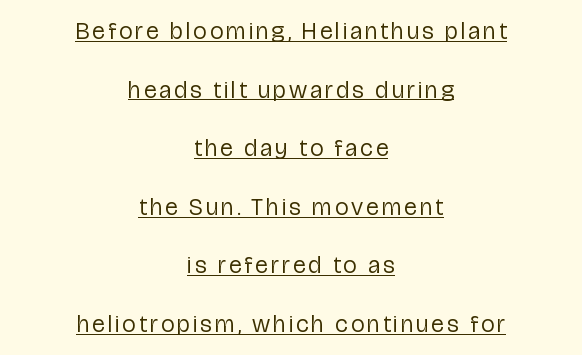
Caption: lettering with a line underneath. The type sits square on the baseline with zero lean. The letterforms sit at book weight or below. Notice the wide empty band between every row — that's loose leading.
